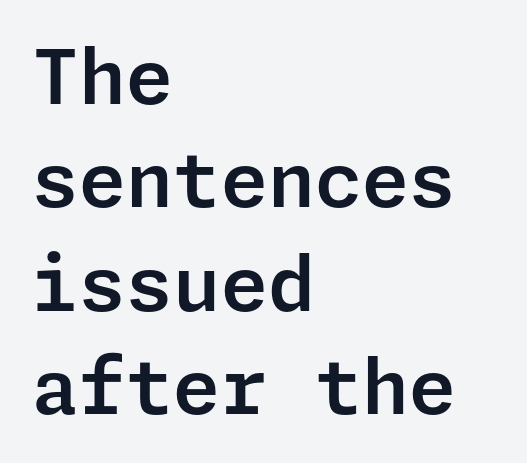
A typesetter would call this zero additional tracking. The font family rendered here belongs to the sans-serif group. Posture: straight, roman, zero tilt. The paragraph has a hard left edge and a soft right edge. Glance below the letters and you will spot only blank space.
